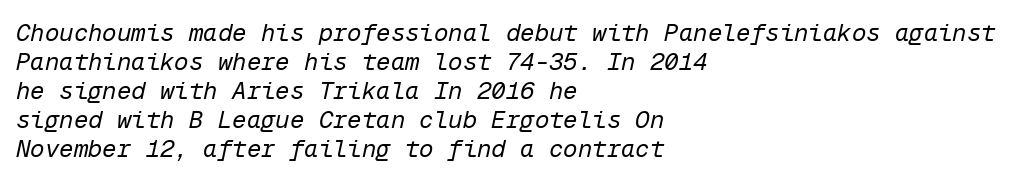
The type is set solid horizontally, with unmodified tracking. The strip under each line holds only bare page. This reads as an unemphasized weight, regular at the heaviest. Line beginnings align vertically; line endings do not. Quick note: italic.
